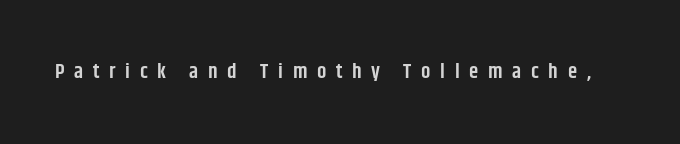
Q: Is the text bold? A: Semi-bold.
Q: Is the text italic (slanted)? A: No, it is upright.
Q: Is the text underlined? A: No.
Q: Is the spacing between letters normal or unusually wide? A: Unusually wide.
